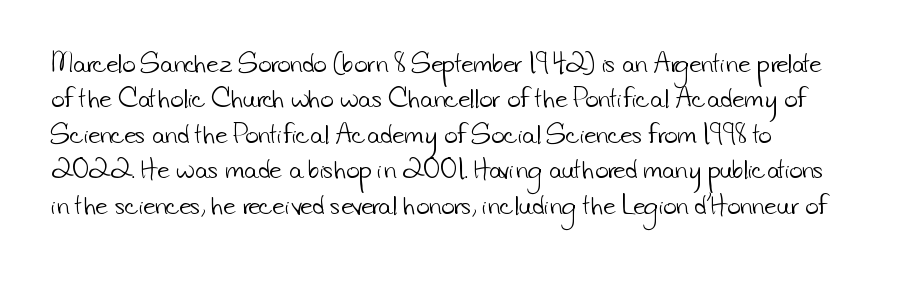
Q: Is the text bold? A: No.
Q: Is the text underlined? A: No.
Q: Is the spacing between letters normal or unusually wide? A: Normal.
Q: Is the spacing between lines tight, normal or loose? A: Normal.
